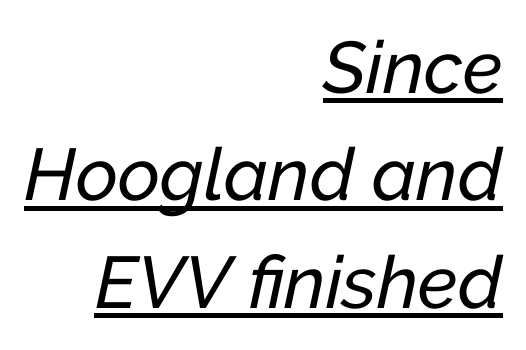
Q: Is the text italic (slanted)? A: Yes, it leans right by about 12 degrees.
Q: Is the text underlined? A: Yes.
Q: How is the paragraph aligned? A: Right-aligned.
Q: Is the spacing between letters normal or unusually wide? A: Normal.
Q: Is the spacing between lines tight, normal or loose? A: Normal.
Q: Width (condensed, normal, or wide)? A: Normal.
Q: Stroke contrast? A: Low.
Q: x-height? A: Medium.
Q: Monospaced? A: No.
